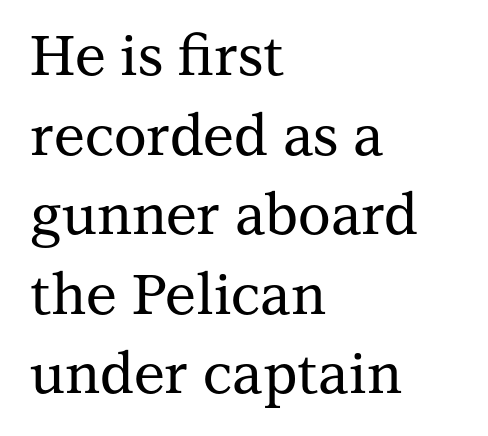
{"serif": "yes", "italic": "no", "width": "normal", "stroke_contrast": "medium", "x_height": "medium", "monospaced": "no", "underline": "no", "align": "left", "line_spacing": "normal", "line_spacing_ratio": 1.42, "letter_spacing": "normal", "letter_spacing_em": 0.0, "glyph_px": 56}
